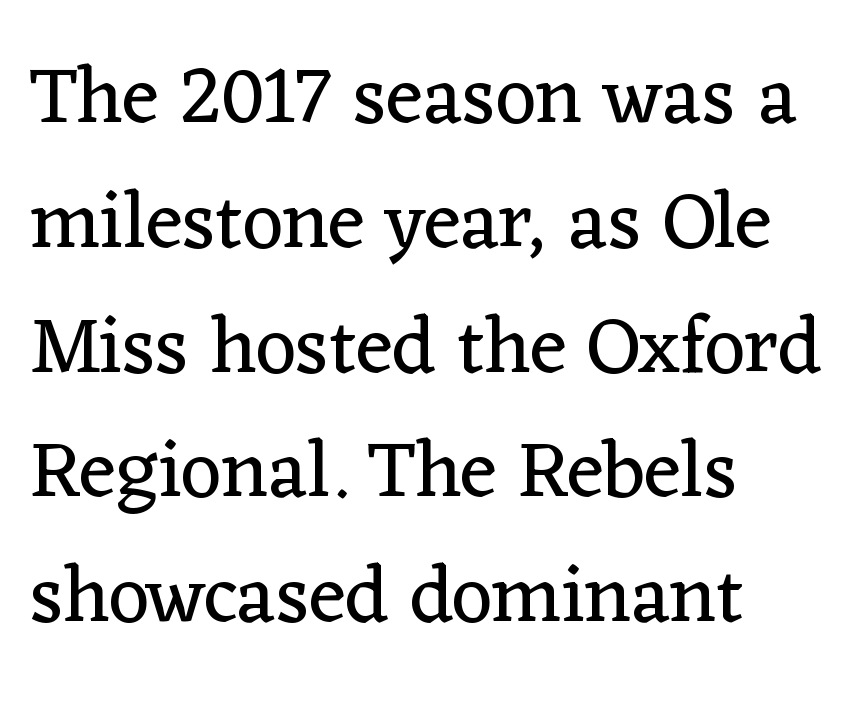
Q: Is the text bold? A: No.
Q: Is the text italic (slanted)? A: No, it is upright.
Q: Is the typeface a serif or a sans-serif typeface? A: Serif.
Q: Is the text underlined? A: No.
Q: How is the paragraph aligned? A: Left-aligned.
Q: Is the spacing between letters normal or unusually wide? A: Normal.
Q: Is the spacing between lines tight, normal or loose? A: Normal.
Q: Width (condensed, normal, or wide)? A: Normal.
Q: Stroke contrast? A: Low.
Q: x-height? A: Medium.
Q: Monospaced? A: No.
